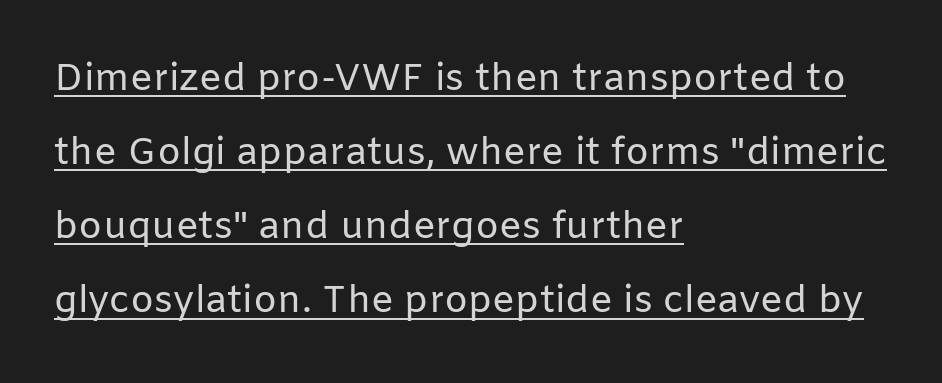
{"serif": "no", "italic": "no", "bold": "no", "weight": "regular", "width": "normal", "stroke_contrast": "low", "x_height": "medium", "monospaced": "no", "underline": "yes", "align": "left", "line_spacing": "loose", "line_spacing_ratio": 1.95, "letter_spacing": "normal", "letter_spacing_em": 0.0, "glyph_px": 38}
